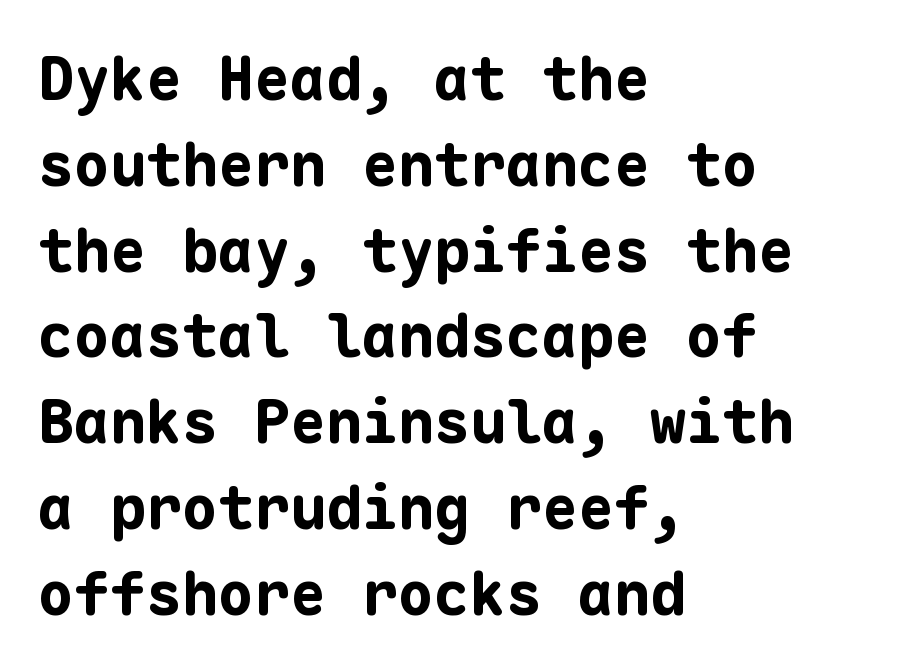
Q: Is the text bold? A: Yes.
Q: Is the text italic (slanted)? A: No, it is upright.
Q: Is the typeface a serif or a sans-serif typeface? A: Sans-serif.
Q: Is the text underlined? A: No.
Q: How is the paragraph aligned? A: Left-aligned.
Q: Is the spacing between letters normal or unusually wide? A: Normal.
Q: Is the spacing between lines tight, normal or loose? A: Normal.
Q: Width (condensed, normal, or wide)? A: Normal.
Q: Stroke contrast? A: Low.
Q: x-height? A: Medium.
Q: Monospaced? A: Yes.
